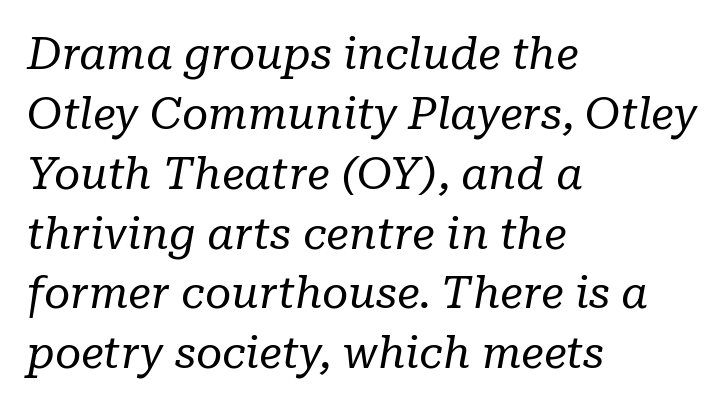
Q: Is the text bold? A: No.
Q: Is the text italic (slanted)? A: Yes, it leans right by about 10 degrees.
Q: Is the typeface a serif or a sans-serif typeface? A: Serif.
Q: Is the text underlined? A: No.
Q: How is the paragraph aligned? A: Left-aligned.
Q: Is the spacing between letters normal or unusually wide? A: Normal.
Q: Is the spacing between lines tight, normal or loose? A: Normal.
Q: Width (condensed, normal, or wide)? A: Normal.
Q: Stroke contrast? A: Low.
Q: x-height? A: Medium.
Q: Monospaced? A: No.
